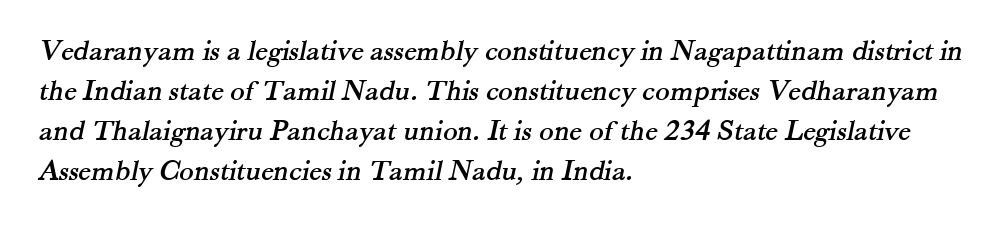
Underline: absent. Tracking value appears to be zero — textbook default spacing. The face used here is proportionally spaced, like ordinary book or web type. Every row of glyphs begins at an identical x-position on the left. Are there feet on the stems? There are — it's a serif. Honestly, the row spacing looks completely unremarkable.
